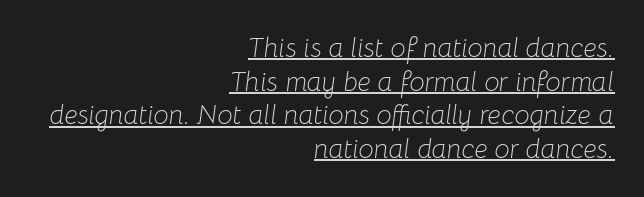
Q: Is the text bold? A: No.
Q: Is the text italic (slanted)? A: Yes, it leans right by about 8 degrees.
Q: Is the text underlined? A: Yes.
Q: How is the paragraph aligned? A: Right-aligned.
Q: Is the spacing between letters normal or unusually wide? A: Normal.
Q: Is the spacing between lines tight, normal or loose? A: Normal.
